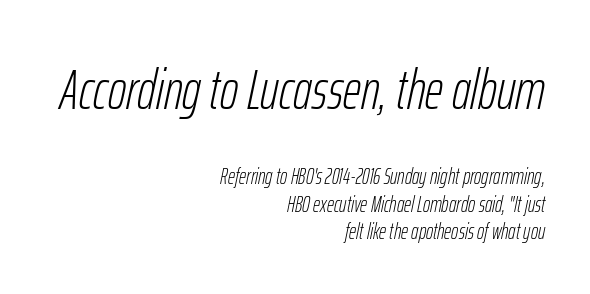
The rendering applies a slant to the glyphs. Unbolded letterforms with no extra heft. Just letters on the line, the space beneath them empty. These lines are rendered in a variable-pitch font. The first block has been scaled up relative to the second. This rendering uses right alignment, leaving the left contour irregular.
